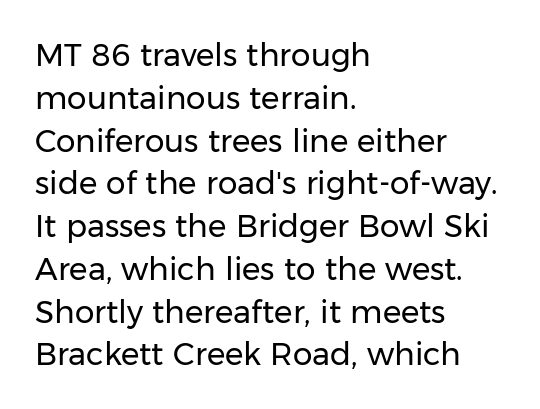
{"serif": "no", "italic": "no", "bold": "no", "weight": "regular", "width": "normal", "stroke_contrast": "low", "x_height": "medium", "monospaced": "no", "underline": "no", "align": "left", "line_spacing": "normal", "line_spacing_ratio": 1.38, "letter_spacing": "normal", "letter_spacing_em": 0.0, "glyph_px": 31}
